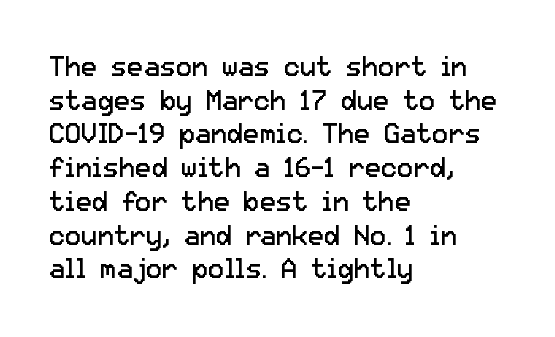
{"italic": "no", "bold": "no", "underline": "no", "align": "left", "line_spacing": "normal", "line_spacing_ratio": 1.25, "letter_spacing": "normal", "letter_spacing_em": 0.0, "glyph_px": 27}
